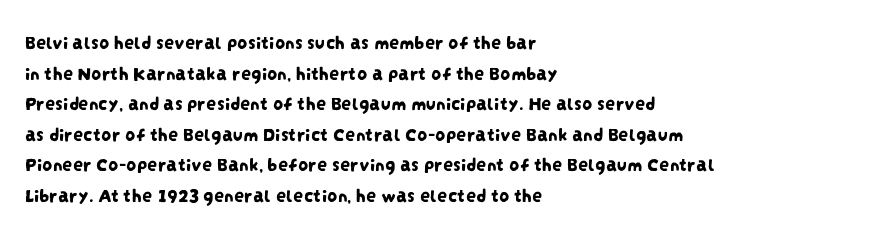
The image shows 20 px text type; set left-aligned, normal line spacing (1.53x), normal letter spacing, not underlined.
